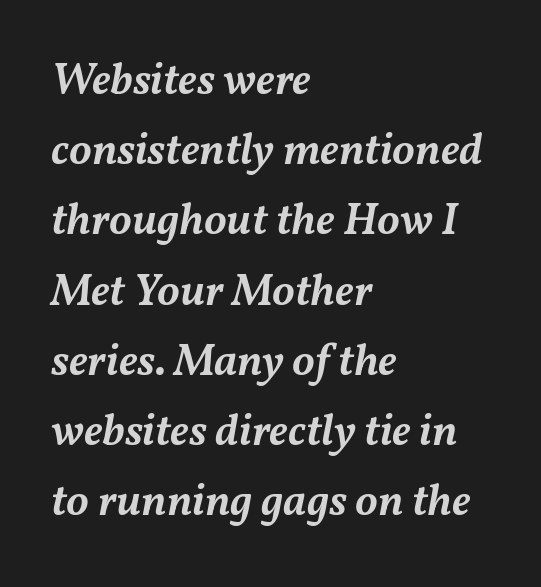
Typeset ragged right — the left edge is the straight one. Honestly, the letter spacing is just normal — you wouldn't notice it. Proportional: the letters do not fall into vertical columns. Regarding leading, the lines here are spaced in the standard way.
